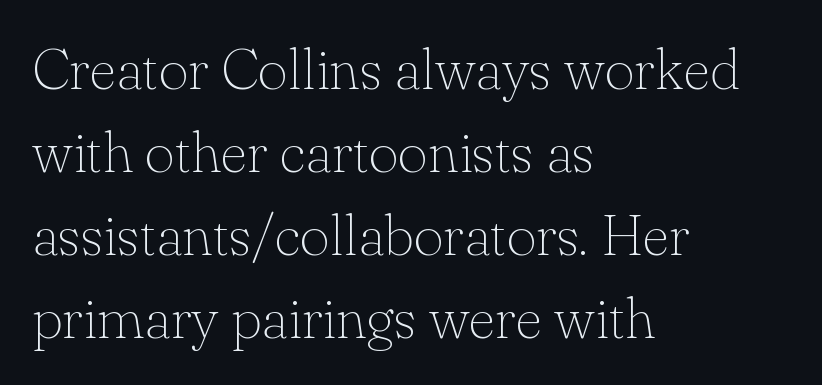
{"serif": "yes", "italic": "no", "bold": "no", "weight": "thin", "width": "normal", "stroke_contrast": "low", "x_height": "small", "monospaced": "no", "underline": "no", "align": "left", "line_spacing": "normal", "line_spacing_ratio": 1.43, "letter_spacing": "normal", "letter_spacing_em": 0.0, "glyph_px": 58}
